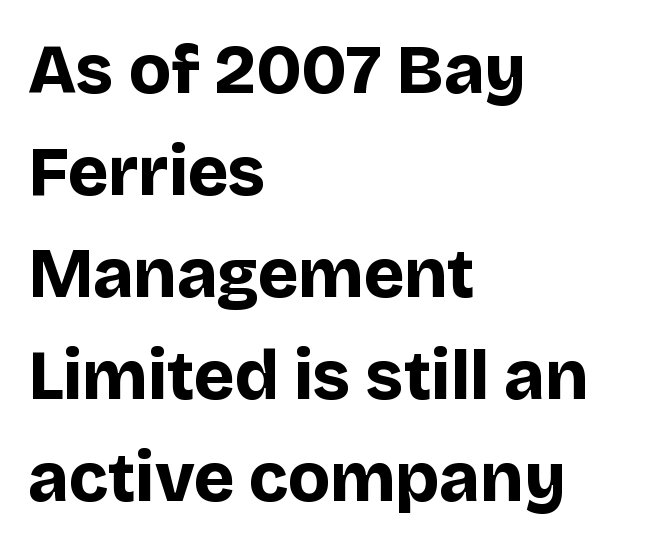
The image shows 69 px bold sans-serif type, upright; set left-aligned, normal line spacing (1.48x), normal letter spacing, not underlined; low stroke contrast and a large x-height.
